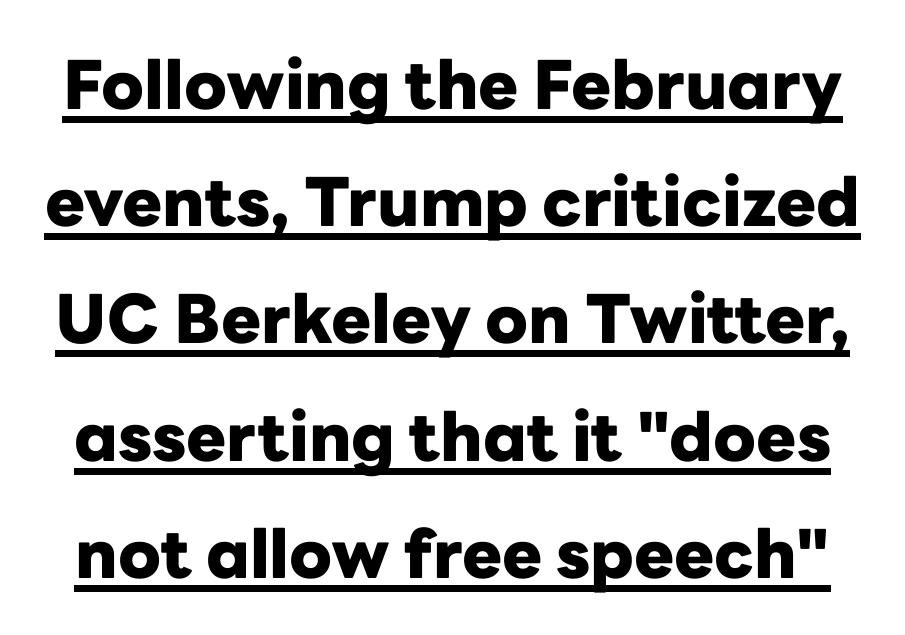
The image shows 67 px heavy sans-serif type, upright; set line spacing 1.75x, normal letter spacing, underlined; low stroke contrast and a medium x-height.
